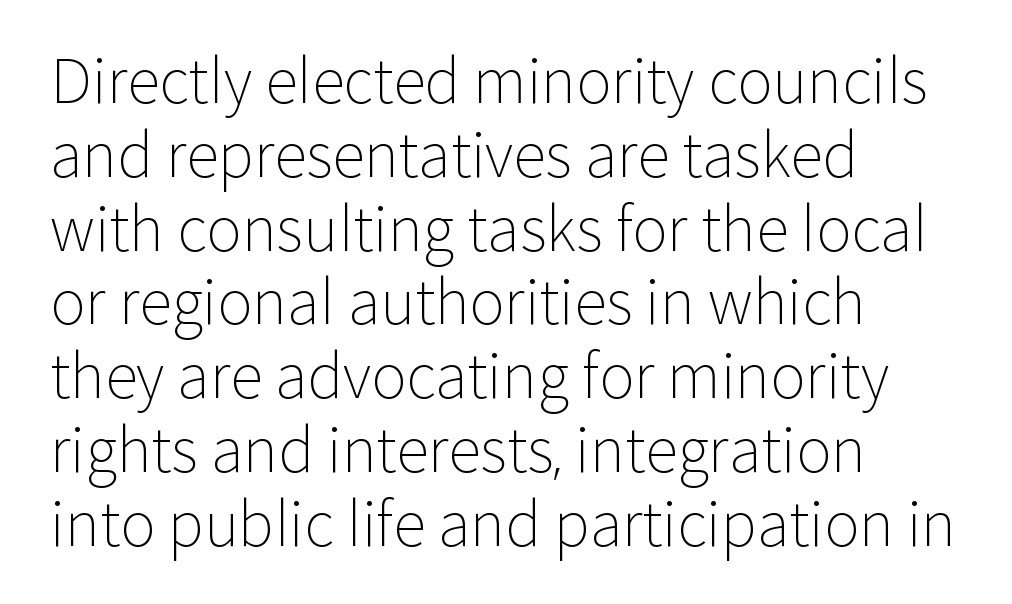
Q: Is the text bold? A: No.
Q: Is the text italic (slanted)? A: No, it is upright.
Q: Is the typeface a serif or a sans-serif typeface? A: Sans-serif.
Q: Is the text underlined? A: No.
Q: How is the paragraph aligned? A: Left-aligned.
Q: Is the spacing between letters normal or unusually wide? A: Normal.
Q: Width (condensed, normal, or wide)? A: Normal.
Q: Stroke contrast? A: Low.
Q: x-height? A: Medium.
Q: Monospaced? A: No.
